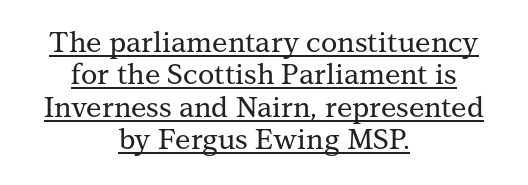
The image shows 28 px serif type, upright; set centered, line spacing 1.16x, normal letter spacing, underlined; medium stroke contrast and a medium x-height.
